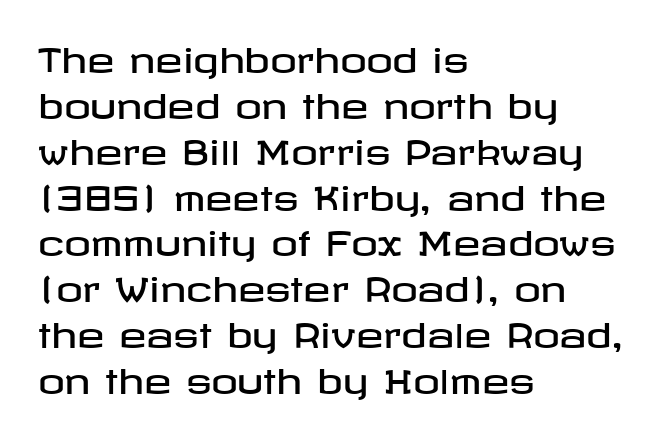
Q: Is the text italic (slanted)? A: No, it is upright.
Q: Is the typeface a serif or a sans-serif typeface? A: Sans-serif.
Q: Is the text underlined? A: No.
Q: How is the paragraph aligned? A: Left-aligned.
Q: Is the spacing between letters normal or unusually wide? A: Normal.
Q: Is the spacing between lines tight, normal or loose? A: Normal.
Q: Width (condensed, normal, or wide)? A: Wide.
Q: Stroke contrast? A: Low.
Q: x-height? A: Medium.
